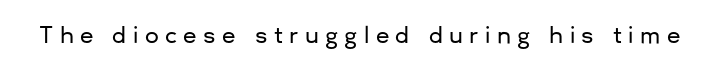
{"italic": "no", "underline": "no", "letter_spacing": "wide", "letter_spacing_em": 0.29, "glyph_px": 22}
